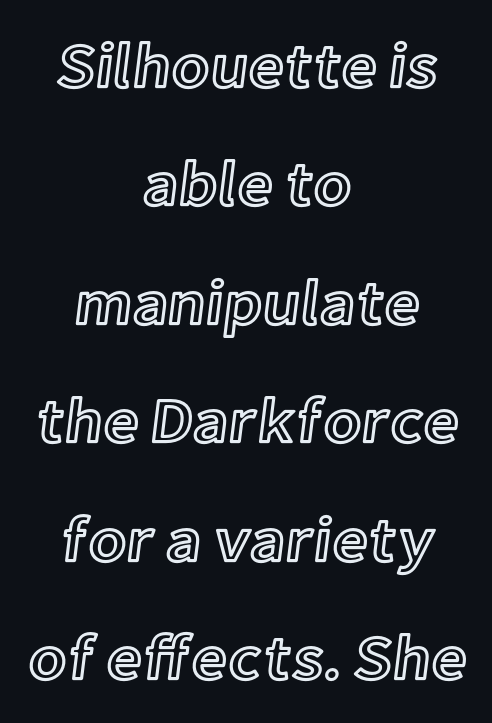
The image shows 63 px text type; set centered, line spacing 1.88x, normal letter spacing, not underlined; a medium x-height.
